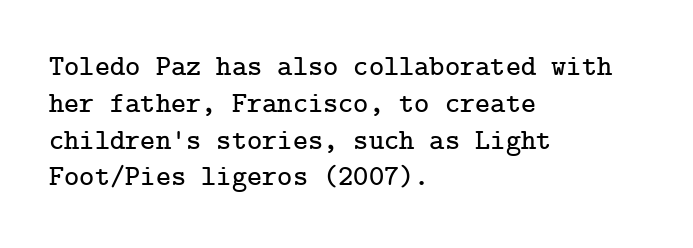
The image shows 29 px serif type, upright; set left-aligned, normal line spacing (1.27x), normal letter spacing, not underlined; low stroke contrast and a medium x-height.
